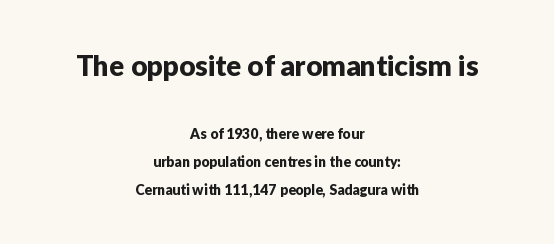
Bigger letters appear in the top chunk; the bottom chunk is reduced. The whitespace from short lines is split evenly between both sides. Rows of type keep a wide berth in the vertical direction. You could not count columns in this text — the font is proportionally spaced.
